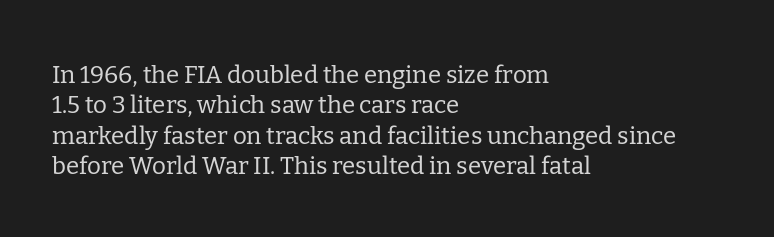
The type sits square on the baseline with zero lean. Only glyphs here, with clear space below each row. This sample is left-justified, so line endings fall wherever the words run out. Nothing unusual about the tracking: characters are spaced as the font intends. No extra ink here — the face is not bold.
